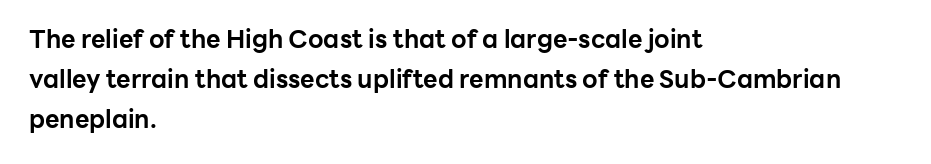
Q: Is the text bold? A: Yes.
Q: Is the text italic (slanted)? A: No, it is upright.
Q: Is the text underlined? A: No.
Q: How is the paragraph aligned? A: Left-aligned.
Q: Is the spacing between letters normal or unusually wide? A: Normal.
Q: Is the spacing between lines tight, normal or loose? A: Normal.
